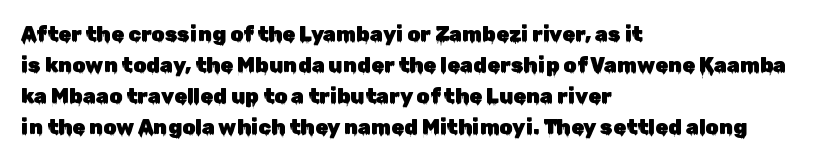
{"italic": "no", "underline": "no", "align": "left", "line_spacing": "normal", "line_spacing_ratio": 1.47, "letter_spacing": "normal", "letter_spacing_em": 0.0, "glyph_px": 21}
